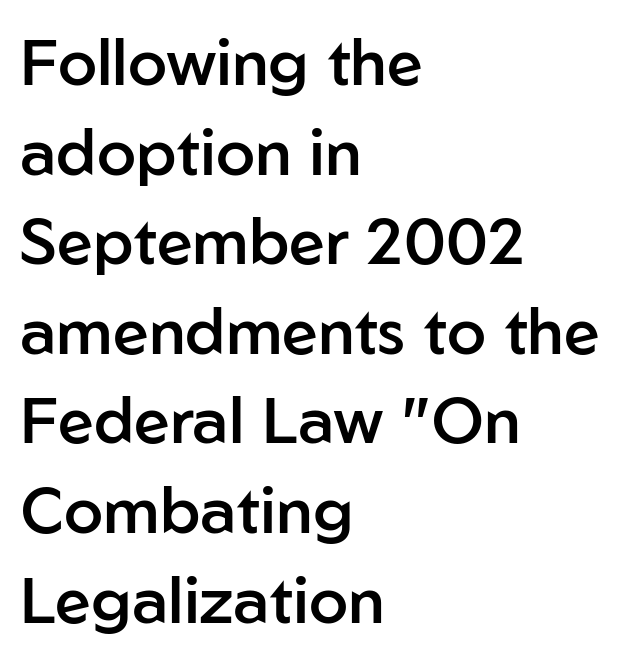
{"serif": "no", "italic": "no", "bold": "semi", "weight": "semibold", "width": "normal", "stroke_contrast": "low", "x_height": "medium", "monospaced": "no", "underline": "no", "align": "left", "line_spacing": "normal", "line_spacing_ratio": 1.4, "letter_spacing": "normal", "letter_spacing_em": 0.0, "glyph_px": 64}
